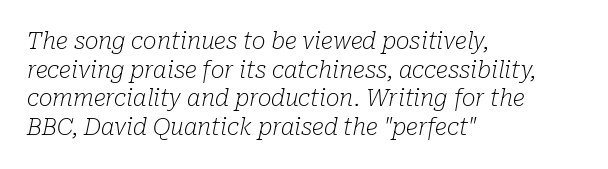
{"italic": "yes", "lean": "right", "slant_degrees": 10, "bold": "no", "underline": "no", "align": "left", "line_spacing": "normal", "line_spacing_ratio": 1.25, "letter_spacing": "normal", "letter_spacing_em": 0.0, "glyph_px": 23}
